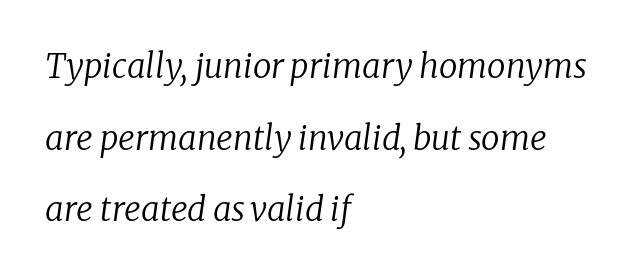
The image shows 33 px regular-weight serif type, italic (leaning right); set left-aligned, loose line spacing (2.17x), normal letter spacing, not underlined; low stroke contrast and a medium x-height.
